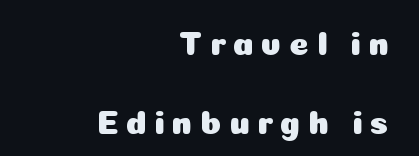
The lines are spread far apart with generous leading. Horizontal alignment here is rightward, an uncommon choice for prose. Decoration check: the copy has no underline. Does the lettering tilt? It doesn't — this is upright.
